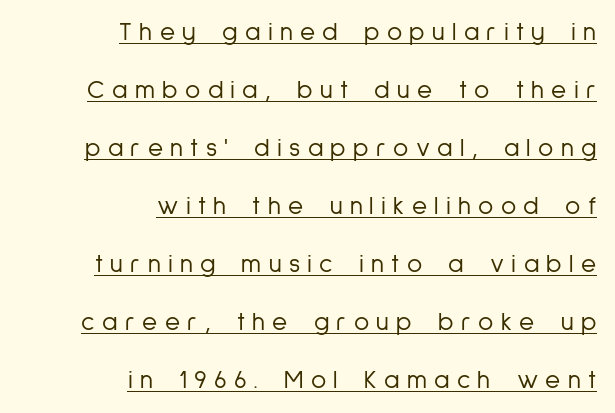
{"italic": "no", "bold": "no", "underline": "yes", "align": "right", "line_spacing": "loose", "line_spacing_ratio": 2.23, "letter_spacing": "wide", "letter_spacing_em": 0.28, "glyph_px": 26}
